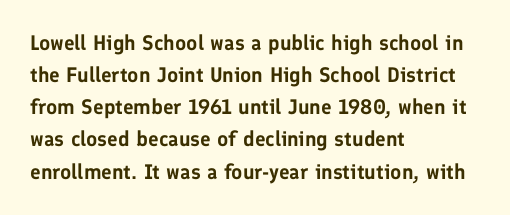
Layout note: lines flush left. The string is rendered with underlining switched off. The line texture is even and compact thanks to regular tracking. A roman cut, with each character standing at attention. The space between consecutive lines is moderate.
